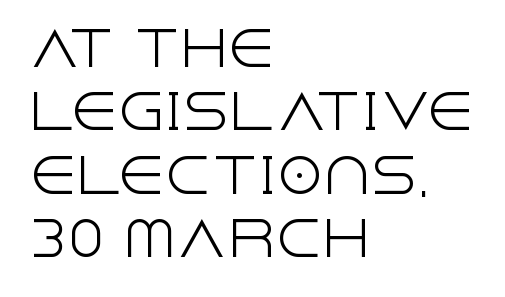
Compared with a typical body face, this is equally light or lighter still. Looks like regular typesetting: each glyph gets only the width it needs. Reading down the block, your eye returns to a fixed left position each line. The passage shown is not underscored anywhere.
